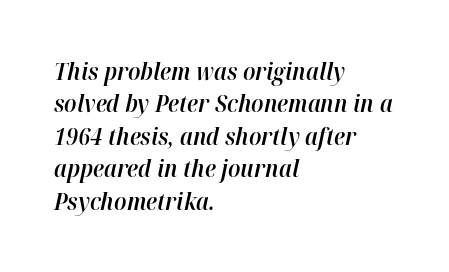
The image shows 24 px text type, italic (leaning right); set left-aligned, normal line spacing (1.35x), normal letter spacing, not underlined.
